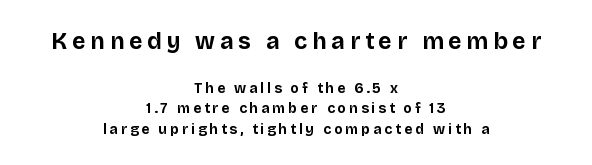
Weight: bold. Visually, the top section dominates because its glyphs are scaled up. The rendering inserts visible extra space after every character. Nobody drew a line under any word here. Each new line begins a customary step beneath the previous one.
